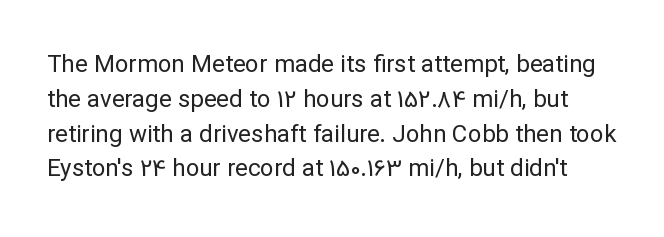
{"italic": "no", "bold": "no", "underline": "no", "line_spacing": "normal", "line_spacing_ratio": 1.45, "letter_spacing": "normal", "letter_spacing_em": 0.0, "glyph_px": 24}
